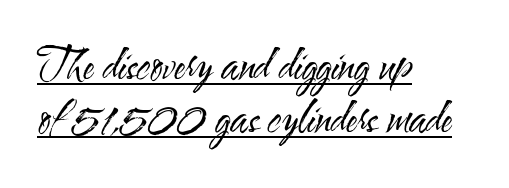
The image shows 42 px regular-weight, condensed sans-serif type; set left-aligned, normal line spacing (1.26x), normal letter spacing, underlined; medium stroke contrast and a small x-height.
